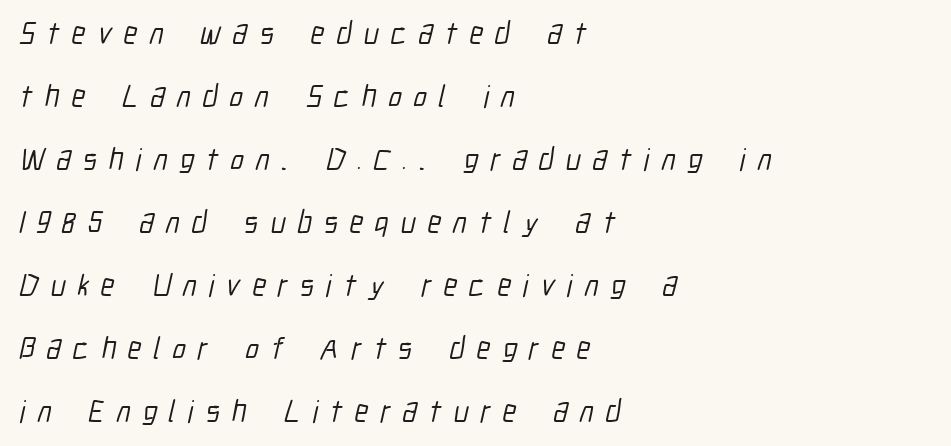
Q: Is the typeface a serif or a sans-serif typeface? A: Sans-serif.
Q: Is the text underlined? A: No.
Q: How is the paragraph aligned? A: Left-aligned.
Q: Is the spacing between letters normal or unusually wide? A: Unusually wide.
Q: Is the spacing between lines tight, normal or loose? A: Loose.
Q: Width (condensed, normal, or wide)? A: Condensed.
Q: Stroke contrast? A: Low.
Q: x-height? A: Medium.
Q: Monospaced? A: No.
